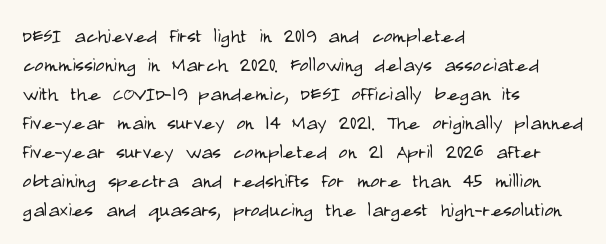
Q: Is the text bold? A: No.
Q: Is the text italic (slanted)? A: No, it is upright.
Q: Is the text underlined? A: No.
Q: How is the paragraph aligned? A: Left-aligned.
Q: Is the spacing between letters normal or unusually wide? A: Normal.
